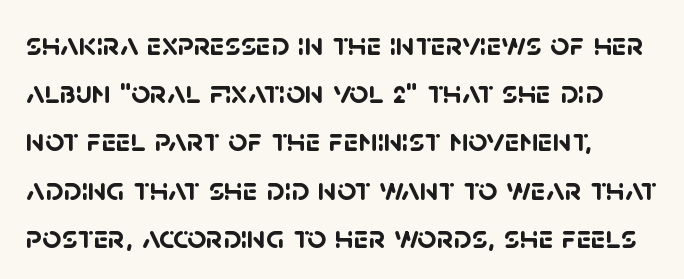
The image shows 33 px semibold sans-serif type; set left-aligned, normal line spacing (1.46x), normal letter spacing, not underlined; low stroke contrast and a large x-height.
